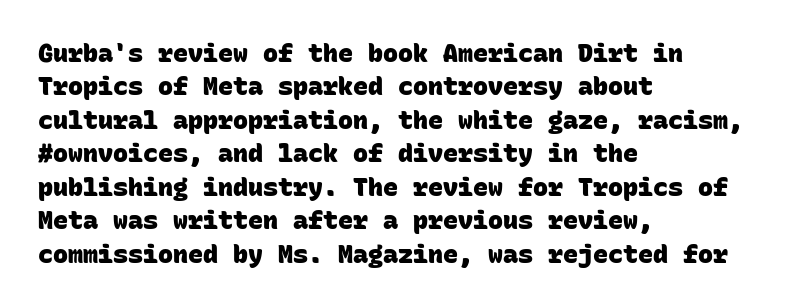
The image shows 25 px bold type; set left-aligned, normal line spacing (1.34x), normal letter spacing, not underlined.
